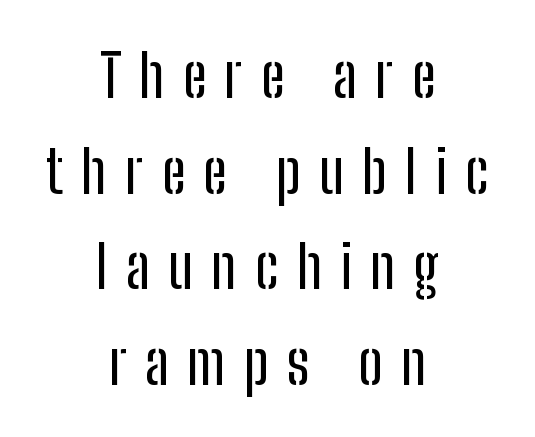
{"serif": "no", "italic": "no", "width": "condensed", "stroke_contrast": "low", "x_height": "medium", "monospaced": "no", "underline": "no", "align": "center", "line_spacing": "normal", "line_spacing_ratio": 1.62, "letter_spacing": "wide", "letter_spacing_em": 0.31, "glyph_px": 59}
